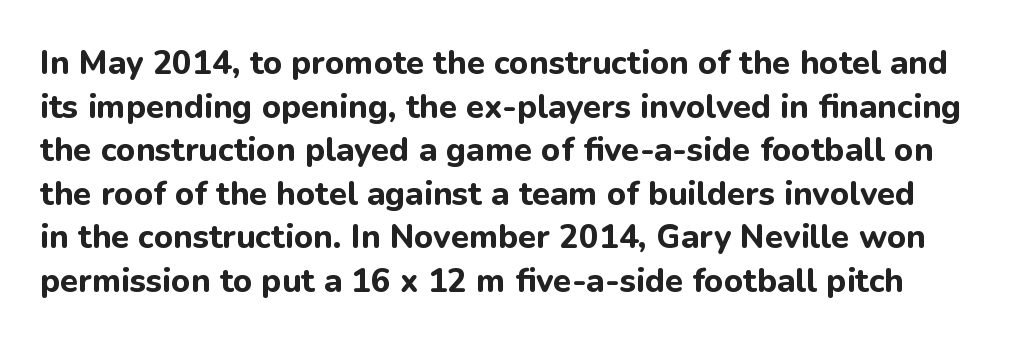
Q: Is the text bold? A: Yes.
Q: Is the text italic (slanted)? A: No, it is upright.
Q: Is the typeface a serif or a sans-serif typeface? A: Sans-serif.
Q: Is the text underlined? A: No.
Q: Is the spacing between letters normal or unusually wide? A: Normal.
Q: Is the spacing between lines tight, normal or loose? A: Normal.
Q: Width (condensed, normal, or wide)? A: Normal.
Q: Stroke contrast? A: Low.
Q: x-height? A: Medium.
Q: Monospaced? A: No.
